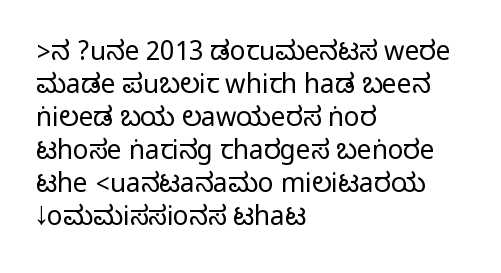
The foot of each line stays bare and open. Leading matches the norm, producing a regular column. The paragraph shown leans on its left margin. The gaps between neighbouring characters are ordinary and unremarkable. Italic? Not at all — the glyphs are vertical.
